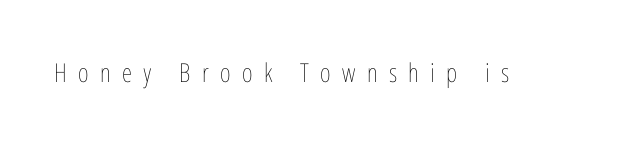
The glyphs are unaccompanied by any horizontal stroke below them. This is the regular roman posture of the typeface. Think standard paragraph weight, or any step lighter than that. The tracking jumps out immediately: characters are airy and widely separated.
